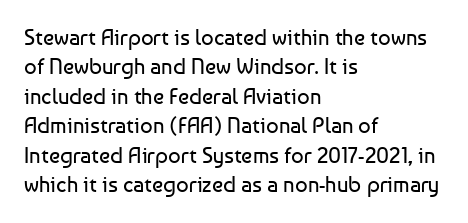
The image shows 22 px text type, upright; set left-aligned, normal line spacing (1.34x), normal letter spacing, not underlined.
